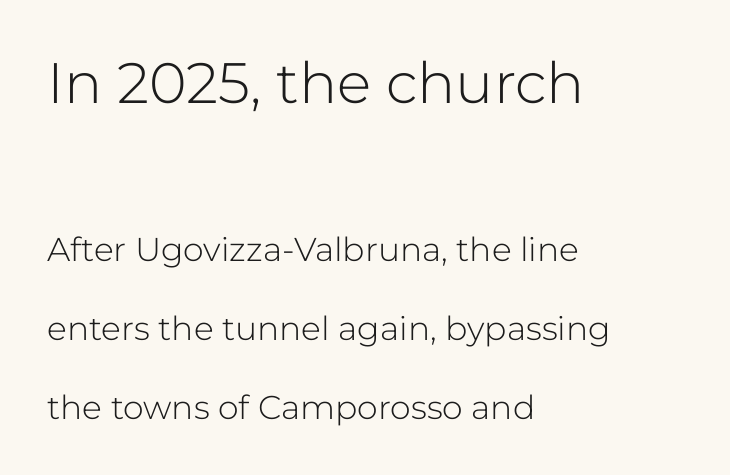
Q: Is the text bold? A: No.
Q: Is the text italic (slanted)? A: No, it is upright.
Q: Is the typeface a serif or a sans-serif typeface? A: Sans-serif.
Q: Is the text underlined? A: No.
Q: How is the paragraph aligned? A: Left-aligned.
Q: Is the spacing between letters normal or unusually wide? A: Normal.
Q: Is the spacing between lines tight, normal or loose? A: Loose.
Q: Which block of text is set in a larger size, the first (top) or the second (bottom)? A: The first (top) one.
Q: Width (condensed, normal, or wide)? A: Normal.
Q: Stroke contrast? A: Low.
Q: x-height? A: Medium.
Q: Monospaced? A: No.
